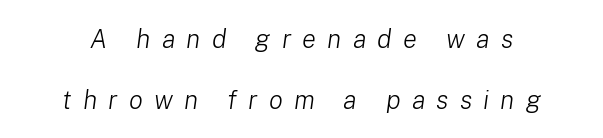
The image shows 26 px text type, italic (leaning right); set loose line spacing (2.34x), unusually wide letter spacing (+0.43 em), not underlined.
